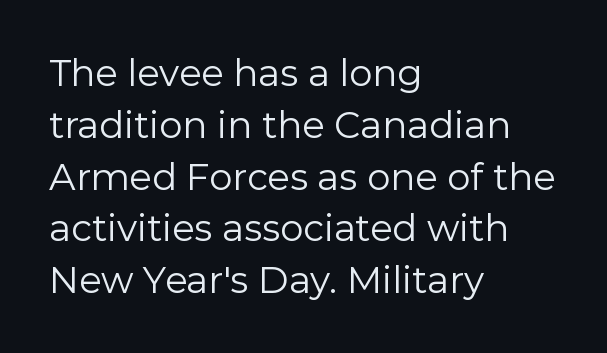
The image shows 37 px regular-weight sans-serif type, upright; set left-aligned, normal line spacing (1.4x), normal letter spacing, not underlined; low stroke contrast and a medium x-height.
